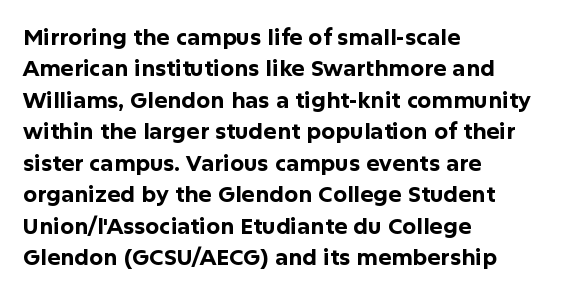
{"italic": "no", "bold": "yes", "underline": "no", "align": "left", "line_spacing": "normal", "line_spacing_ratio": 1.43, "letter_spacing": "normal", "letter_spacing_em": 0.0, "glyph_px": 22}
